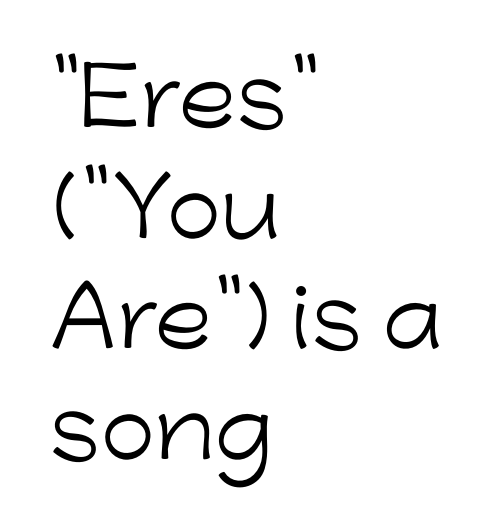
Q: Is the text bold? A: No.
Q: Is the text italic (slanted)? A: No, it is upright.
Q: Is the typeface a serif or a sans-serif typeface? A: Sans-serif.
Q: Is the text underlined? A: No.
Q: How is the paragraph aligned? A: Left-aligned.
Q: Is the spacing between letters normal or unusually wide? A: Normal.
Q: Is the spacing between lines tight, normal or loose? A: Normal.
Q: Width (condensed, normal, or wide)? A: Normal.
Q: Stroke contrast? A: Low.
Q: x-height? A: Medium.
Q: Monospaced? A: No.
